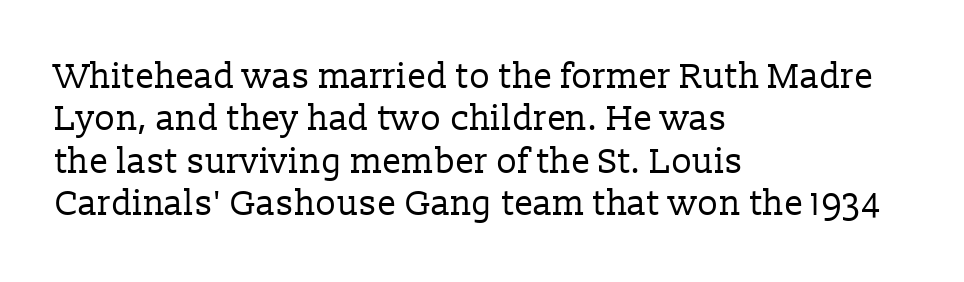
{"serif": "yes", "italic": "no", "bold": "no", "weight": "regular", "width": "normal", "stroke_contrast": "low", "x_height": "medium", "monospaced": "no", "underline": "no", "align": "left", "line_spacing_ratio": 1.21, "letter_spacing": "normal", "letter_spacing_em": 0.0, "glyph_px": 35}
